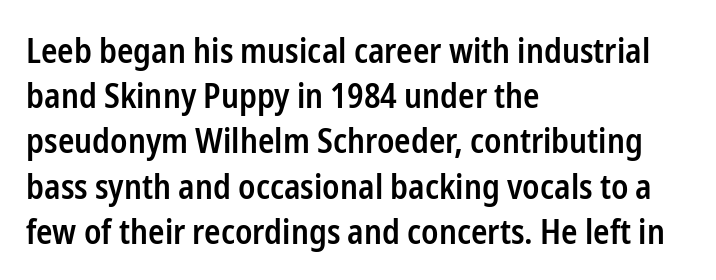
This is moderately heavy type, rendered in semibold. Posture: vertical. Here the glyphs are tracked normally, forming tight word shapes. One-word summary of the alignment: left.
